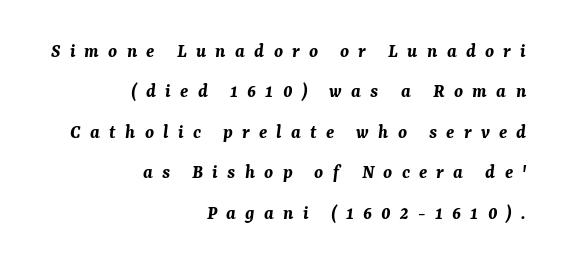
The image shows 20 px bold type, italic (leaning right); set right-aligned, loose line spacing (2.02x), unusually wide letter spacing (+0.46 em), not underlined.
